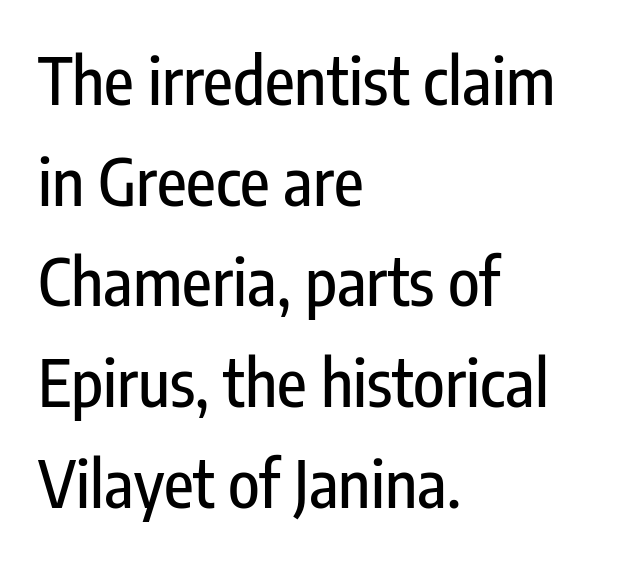
The image shows 65 px condensed sans-serif type, upright; set left-aligned, normal line spacing (1.55x), normal letter spacing, not underlined; low stroke contrast and a medium x-height.
